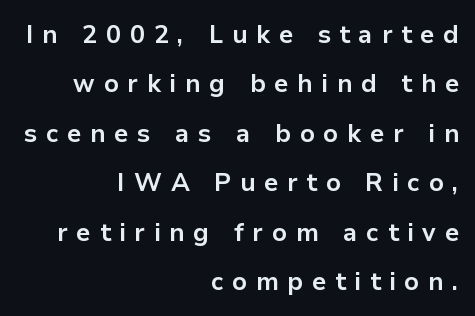
Italic: no, the glyphs are upright roman. The area under the type is left untouched. The font is running at its bold setting. Is the letter spacing exaggerated? Yes — the characters are pushed far apart. Compared with a flush-left layout, this one pins lines to the opposite, right side.
